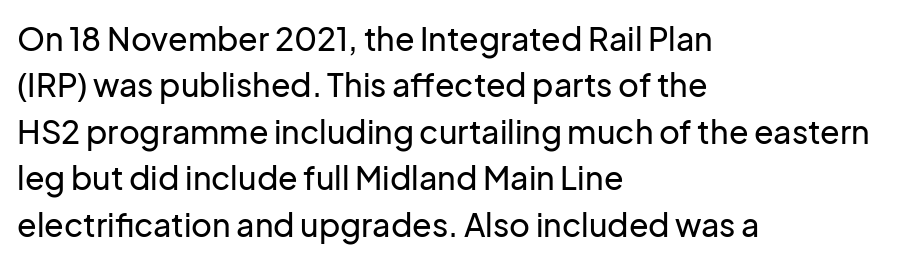
Q: Is the text italic (slanted)? A: No, it is upright.
Q: Is the typeface a serif or a sans-serif typeface? A: Sans-serif.
Q: Is the text underlined? A: No.
Q: How is the paragraph aligned? A: Left-aligned.
Q: Is the spacing between letters normal or unusually wide? A: Normal.
Q: Is the spacing between lines tight, normal or loose? A: Normal.
Q: Width (condensed, normal, or wide)? A: Normal.
Q: Stroke contrast? A: Low.
Q: x-height? A: Medium.
Q: Monospaced? A: No.
